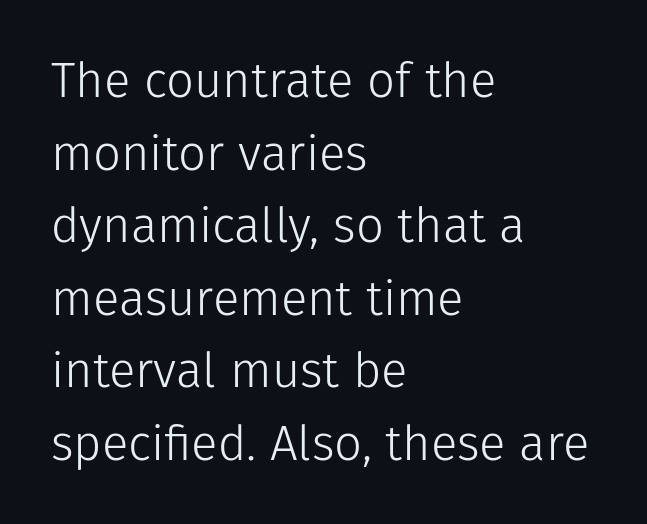
Q: Is the text bold? A: No.
Q: Is the text italic (slanted)? A: No, it is upright.
Q: Is the typeface a serif or a sans-serif typeface? A: Sans-serif.
Q: Is the text underlined? A: No.
Q: How is the paragraph aligned? A: Left-aligned.
Q: Is the spacing between letters normal or unusually wide? A: Normal.
Q: Is the spacing between lines tight, normal or loose? A: Normal.
Q: Width (condensed, normal, or wide)? A: Normal.
Q: Stroke contrast? A: Low.
Q: x-height? A: Medium.
Q: Monospaced? A: No.
